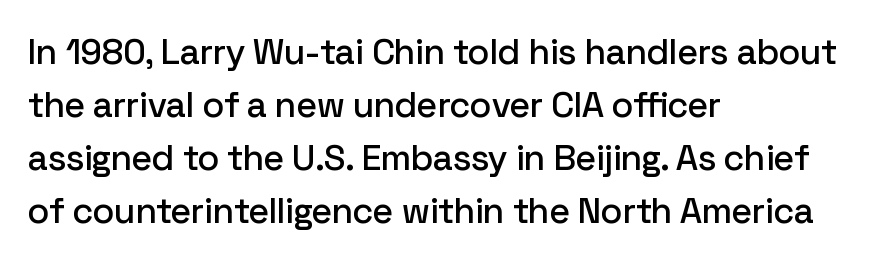
{"serif": "no", "italic": "no", "width": "normal", "stroke_contrast": "low", "x_height": "medium", "monospaced": "no", "underline": "no", "align": "left", "line_spacing": "normal", "line_spacing_ratio": 1.47, "letter_spacing": "normal", "letter_spacing_em": 0.0, "glyph_px": 36}
